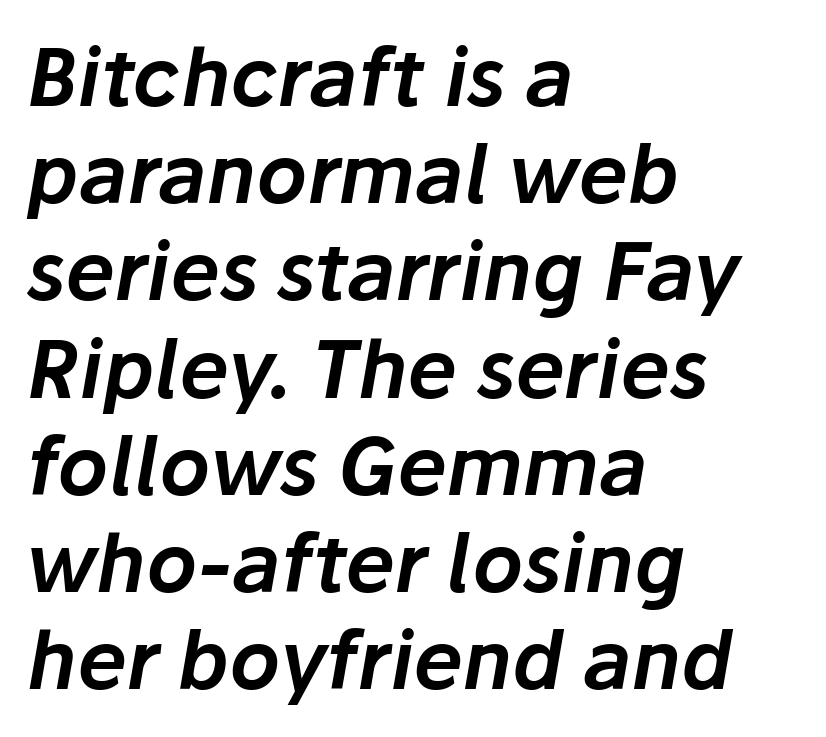
{"italic": "yes", "lean": "right", "slant_degrees": 10, "width": "normal", "stroke_contrast": "low", "x_height": "medium", "monospaced": "no", "underline": "no", "align": "left", "line_spacing_ratio": 1.23, "letter_spacing": "normal", "letter_spacing_em": 0.0, "glyph_px": 79}
